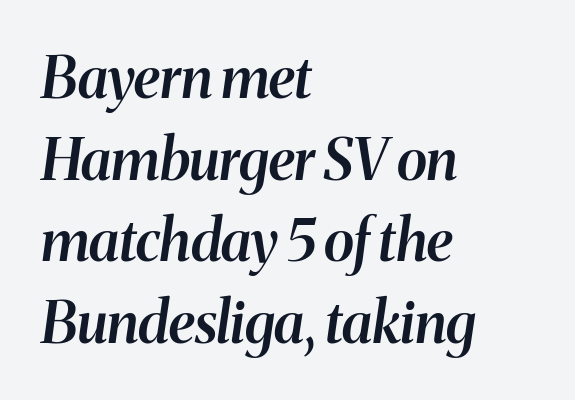
The letterforms sit shoulder to shoulder at normal distance. An italicized treatment has been applied to the whole sample. The passage shown is typed in a proportional face where columns would drift. Rows of type keep a routine distance in the vertical direction. Quick note: underline off.
